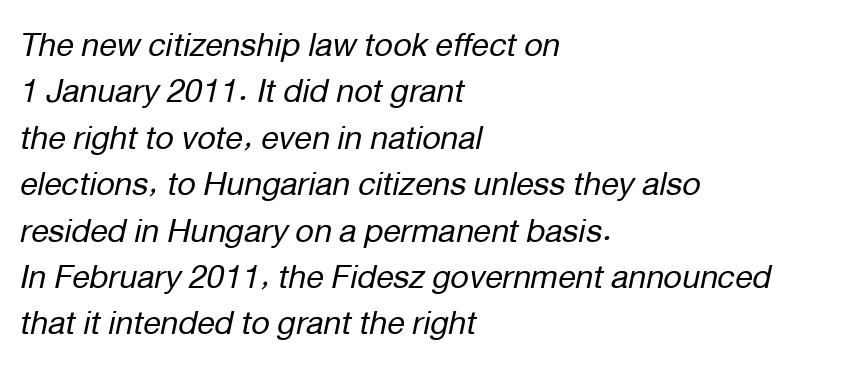
Q: Is the text bold? A: No.
Q: Is the text italic (slanted)? A: Yes, it leans right by about 12 degrees.
Q: Is the text underlined? A: No.
Q: How is the paragraph aligned? A: Left-aligned.
Q: Is the spacing between letters normal or unusually wide? A: Normal.
Q: Is the spacing between lines tight, normal or loose? A: Normal.
Q: Width (condensed, normal, or wide)? A: Normal.
Q: Stroke contrast? A: Low.
Q: x-height? A: Medium.
Q: Monospaced? A: No.
